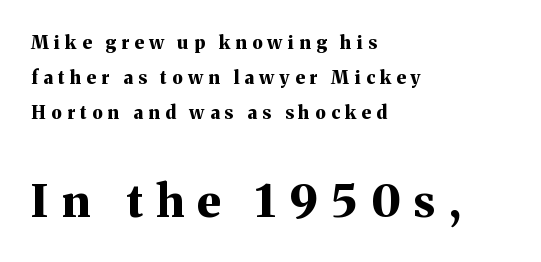
The image shows 45 px bold serif type, upright; set left-aligned, loose line spacing (1.95x), unusually wide letter spacing (+0.3 em), not underlined; the second (bottom) block is 2.5x larger; medium stroke contrast and a medium x-height.
